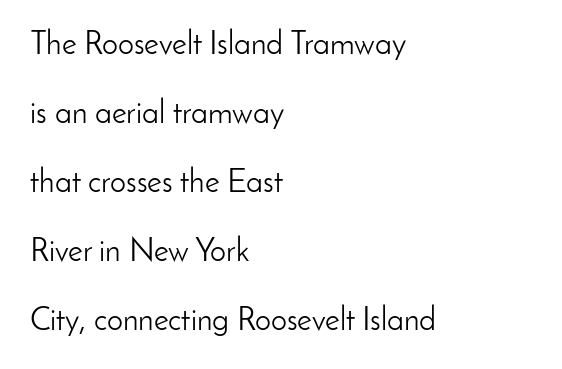
Q: Is the text bold? A: No.
Q: Is the text italic (slanted)? A: No, it is upright.
Q: Is the typeface a serif or a sans-serif typeface? A: Sans-serif.
Q: Is the text underlined? A: No.
Q: How is the paragraph aligned? A: Left-aligned.
Q: Is the spacing between letters normal or unusually wide? A: Normal.
Q: Is the spacing between lines tight, normal or loose? A: Loose.
Q: Width (condensed, normal, or wide)? A: Normal.
Q: Stroke contrast? A: Low.
Q: x-height? A: Small.
Q: Monospaced? A: No.
